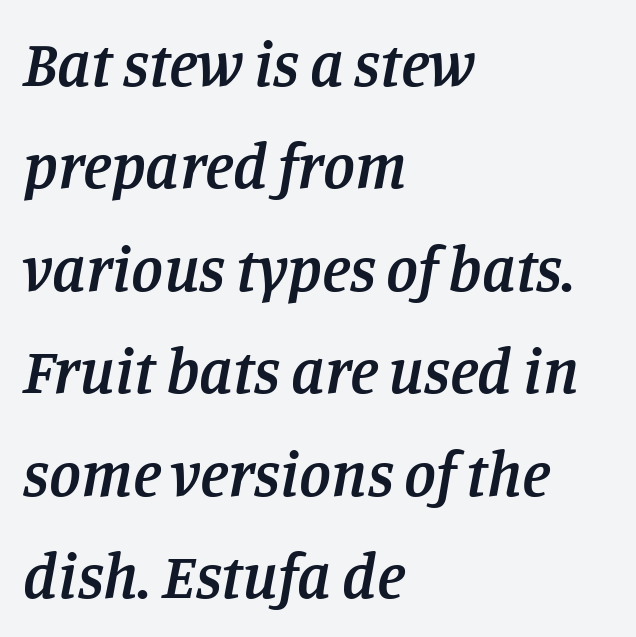
{"serif": "yes", "italic": "yes", "lean": "right", "slant_degrees": 11, "bold": "semi", "weight": "semibold", "width": "normal", "stroke_contrast": "low", "x_height": "large", "monospaced": "no", "underline": "no", "align": "left", "line_spacing": "normal", "line_spacing_ratio": 1.6, "letter_spacing": "normal", "letter_spacing_em": 0.0, "glyph_px": 64}
